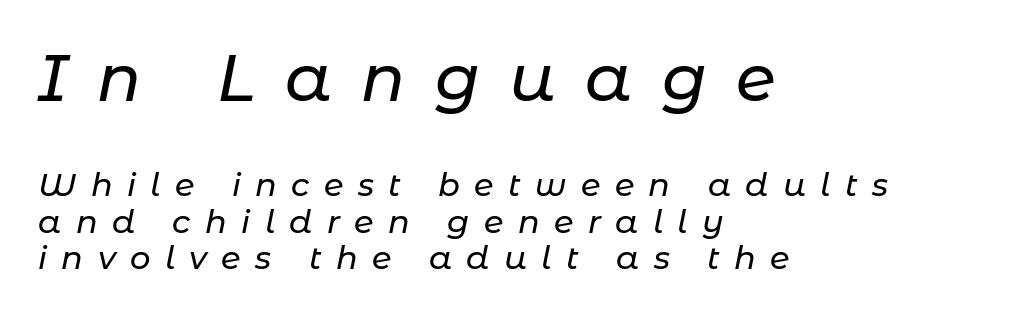
The image shows 65 px text type, italic (leaning right); set left-aligned, tight line spacing (1.15x), unusually wide letter spacing (+0.45 em), not underlined; the first (top) block is 2.03x larger; low stroke contrast and a medium x-height.
